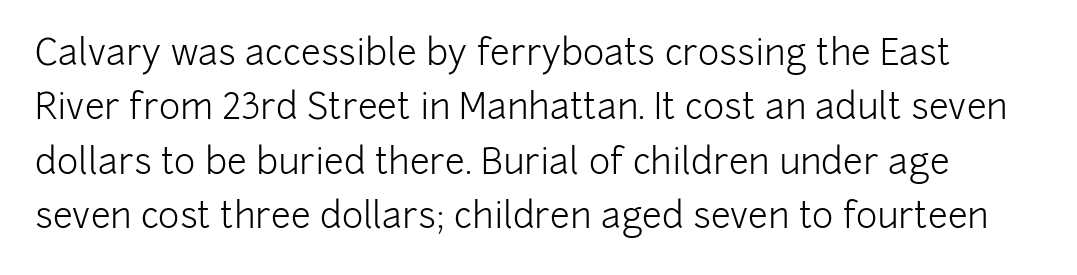
{"serif": "no", "italic": "no", "bold": "no", "weight": "light", "width": "normal", "stroke_contrast": "low", "x_height": "medium", "monospaced": "no", "underline": "no", "line_spacing": "normal", "line_spacing_ratio": 1.51, "letter_spacing": "normal", "letter_spacing_em": 0.0, "glyph_px": 36}
